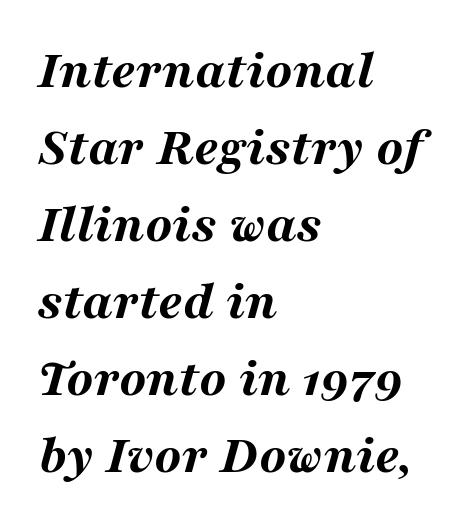
Q: Is the text bold? A: Yes.
Q: Is the text italic (slanted)? A: Yes, it leans right by about 16 degrees.
Q: Is the text underlined? A: No.
Q: How is the paragraph aligned? A: Left-aligned.
Q: Is the spacing between letters normal or unusually wide? A: Normal.
Q: Is the spacing between lines tight, normal or loose? A: Normal.
Q: Width (condensed, normal, or wide)? A: Wide.
Q: Stroke contrast? A: Medium.
Q: x-height? A: Medium.
Q: Monospaced? A: No.
